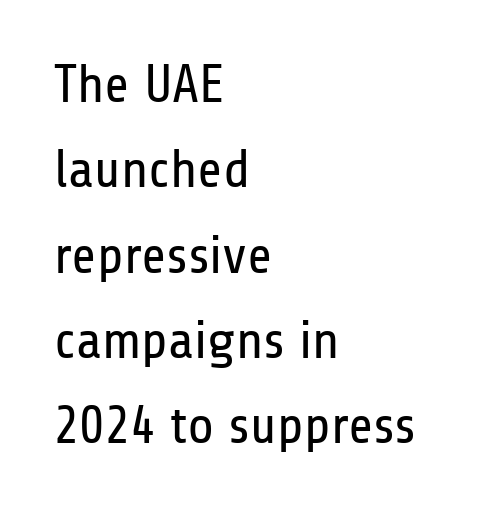
Q: Is the text bold? A: No.
Q: Is the text italic (slanted)? A: No, it is upright.
Q: Is the typeface a serif or a sans-serif typeface? A: Sans-serif.
Q: Is the text underlined? A: No.
Q: How is the paragraph aligned? A: Left-aligned.
Q: Is the spacing between letters normal or unusually wide? A: Normal.
Q: Is the spacing between lines tight, normal or loose? A: Normal.
Q: Width (condensed, normal, or wide)? A: Condensed.
Q: Stroke contrast? A: Low.
Q: x-height? A: Medium.
Q: Monospaced? A: No.
